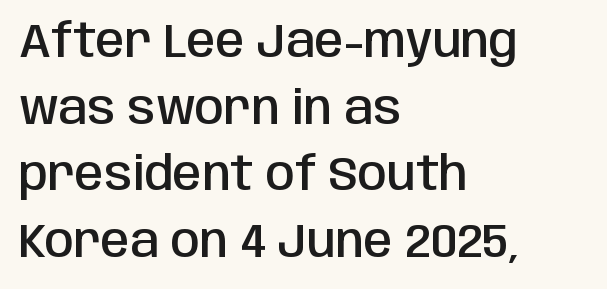
Type without underlining. Regular leading. Horizontally, the lines are justified to the leading edge only. Rendered with straight, roman letterforms.
